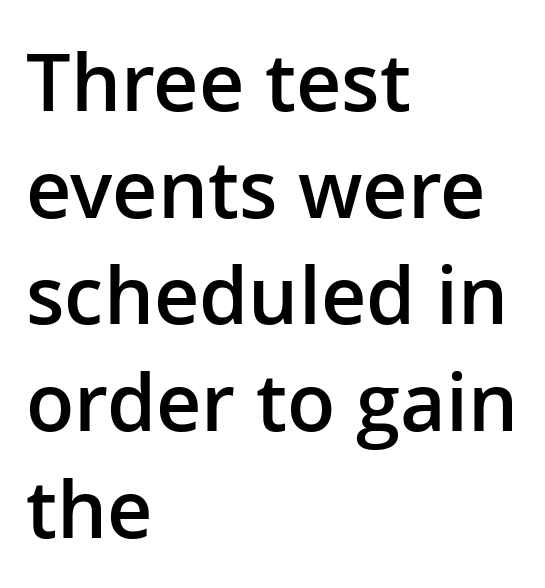
The image shows 79 px semibold sans-serif type, upright; set left-aligned, normal line spacing (1.35x), normal letter spacing, not underlined; low stroke contrast and a medium x-height.
